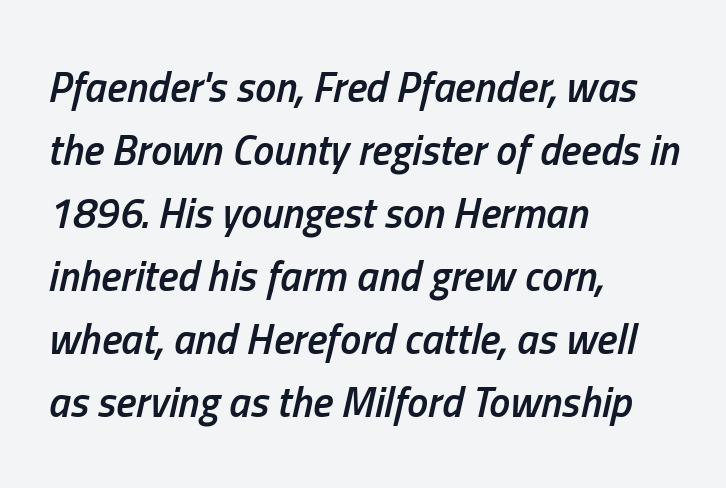
The image shows 42 px semibold, condensed type, italic (leaning right); set left-aligned, normal line spacing (1.5x), normal letter spacing, not underlined; low stroke contrast and a medium x-height.
